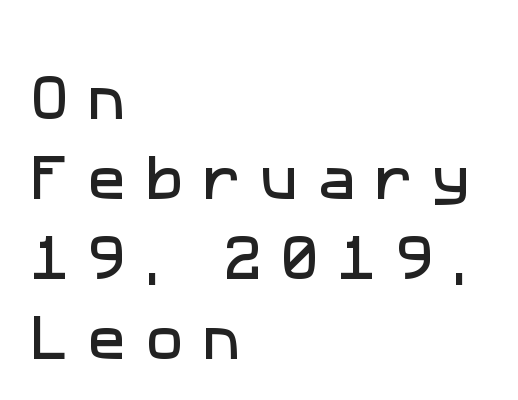
The image shows 49 px sans-serif type; set left-aligned, normal line spacing (1.63x), unusually wide letter spacing (+0.42 em), not underlined; low stroke contrast and a medium x-height.
